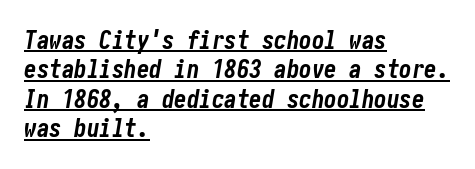
Teacher's note: observe the even left margin — that is flush-left alignment. The font's italic variant was chosen for this text. Does a line run under the words? Yes, clearly. The line texture is even and compact thanks to regular tracking. Its strokes are broad and dark, the hallmark of bold type.
